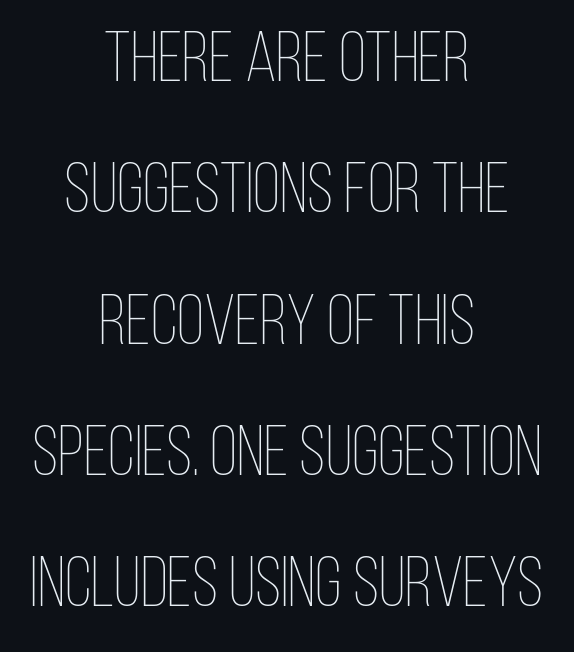
The image shows 71 px thin, condensed type, upright; set centered, line spacing 1.85x, normal letter spacing, not underlined; low stroke contrast and a large x-height.
